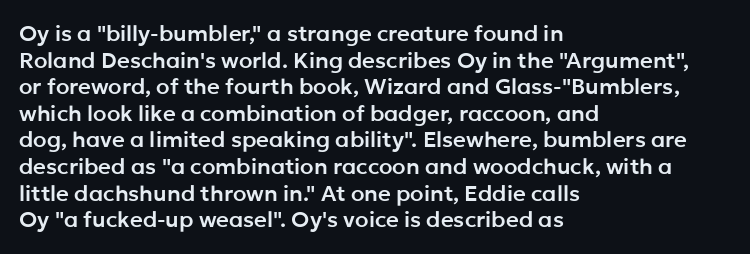
Q: Is the text italic (slanted)? A: No, it is upright.
Q: Is the text underlined? A: No.
Q: How is the paragraph aligned? A: Left-aligned.
Q: Is the spacing between letters normal or unusually wide? A: Normal.
